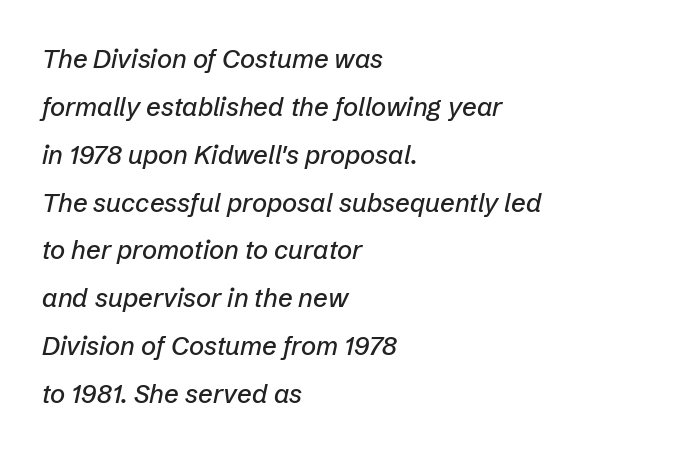
{"italic": "yes", "lean": "right", "slant_degrees": 12, "underline": "no", "align": "left", "line_spacing_ratio": 1.84, "letter_spacing": "normal", "letter_spacing_em": 0.0, "glyph_px": 26}
